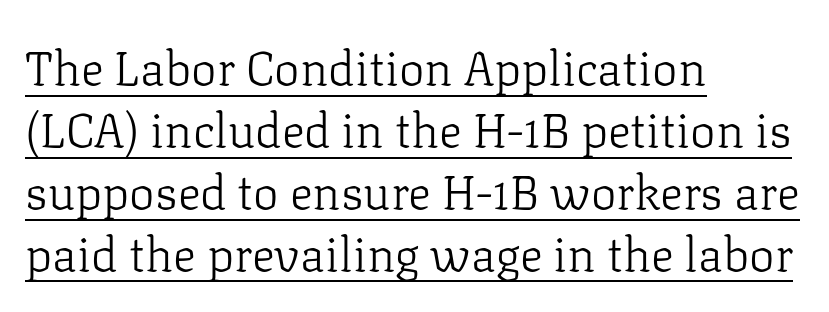
Inter-character spacing is left at the font's built-in metrics. Interline gaps are of average width in this sample. Each letter keeps its own natural width here, so spacing adapts to shape. Font category for this specimen: serif.
